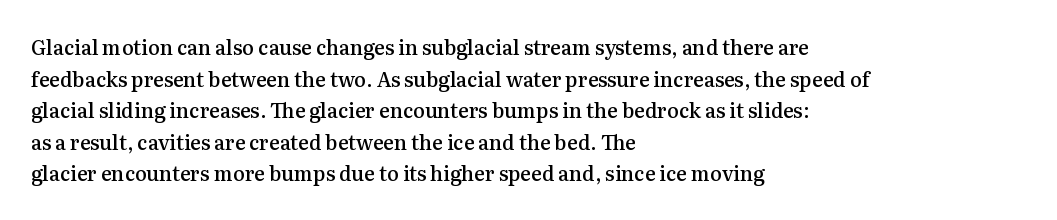
The image shows 20 px text type, upright; set left-aligned, normal line spacing (1.58x), normal letter spacing, not underlined.
